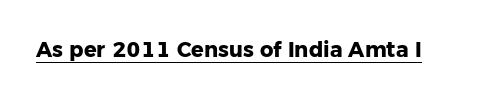
{"italic": "no", "bold": "yes", "underline": "yes", "letter_spacing": "normal", "letter_spacing_em": 0.0, "glyph_px": 21}
